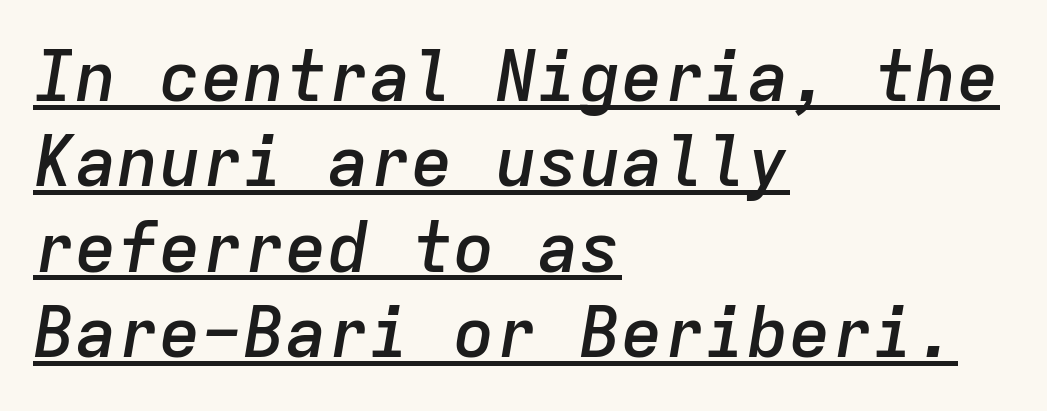
The image shows 70 px semibold type, italic (leaning right), monospaced; set left-aligned, line spacing 1.22x, normal letter spacing, underlined; low stroke contrast and a medium x-height.
